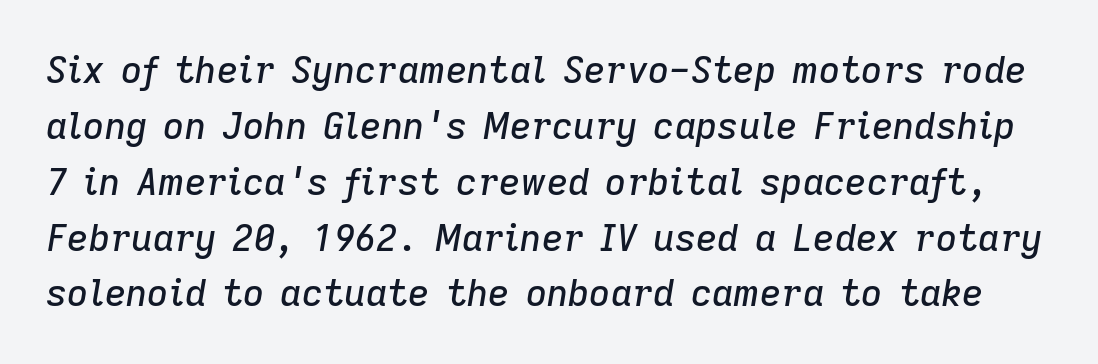
Q: Is the text italic (slanted)? A: Yes, it leans right by about 9 degrees.
Q: Is the text underlined? A: No.
Q: Is the spacing between letters normal or unusually wide? A: Normal.
Q: Is the spacing between lines tight, normal or loose? A: Normal.
Q: Width (condensed, normal, or wide)? A: Normal.
Q: Stroke contrast? A: Low.
Q: x-height? A: Medium.
Q: Monospaced? A: No.
